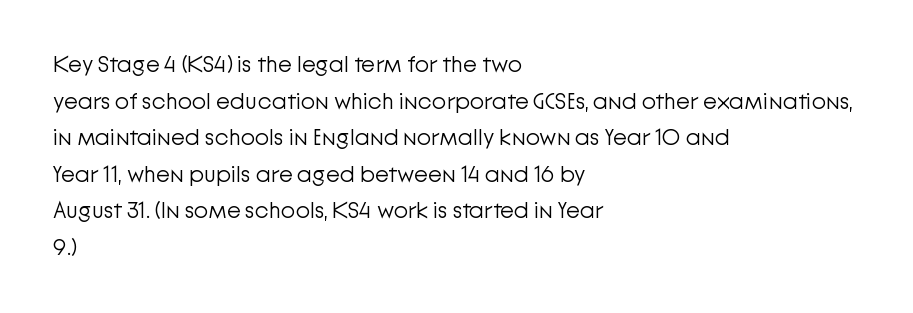
{"italic": "no", "bold": "no", "underline": "no", "align": "left", "line_spacing": "normal", "line_spacing_ratio": 1.59, "letter_spacing": "normal", "letter_spacing_em": 0.0, "glyph_px": 23}
